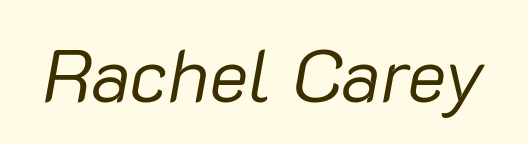
The image shows 75 px regular-weight type, italic (leaning right); set normal letter spacing, not underlined; low stroke contrast and a medium x-height.
